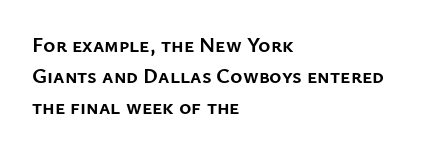
Posture: vertical. A classic flush-left, rag-right setting is used for this passage. Horizontal bands of white between lines are of average thickness. Each word holds together tightly as a unit, with standard inter-letter gaps. The font is running at its bold setting.
